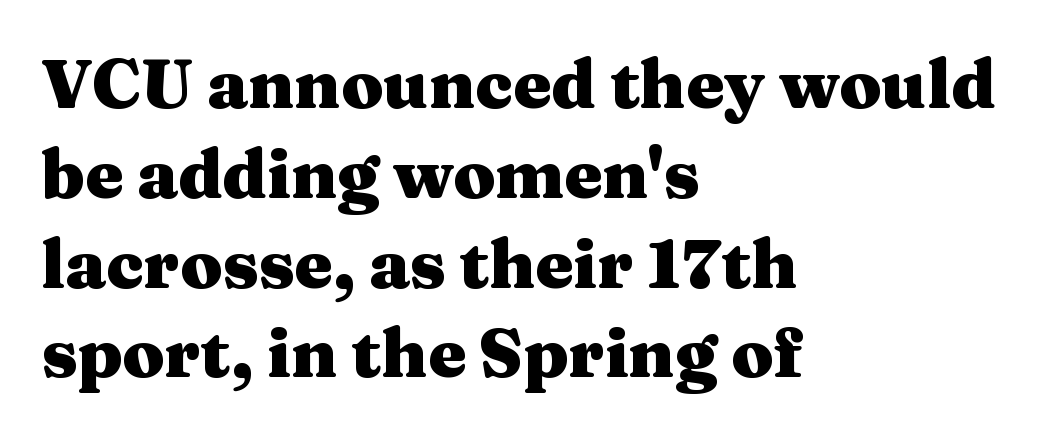
{"serif": "yes", "italic": "no", "bold": "yes", "weight": "heavy", "width": "wide", "stroke_contrast": "medium", "x_height": "medium", "monospaced": "no", "underline": "no", "align": "left", "line_spacing": "normal", "line_spacing_ratio": 1.32, "letter_spacing": "normal", "letter_spacing_em": 0.0, "glyph_px": 68}
